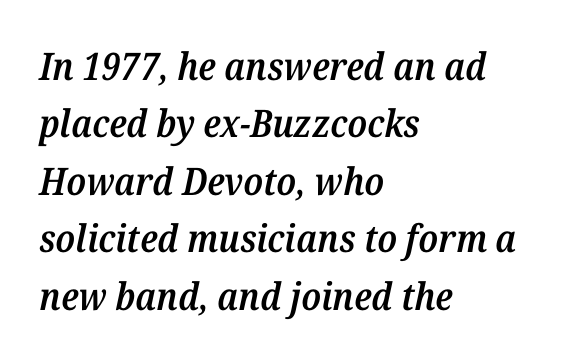
{"serif": "yes", "italic": "yes", "lean": "right", "slant_degrees": 12, "bold": "semi", "weight": "semibold", "width": "normal", "stroke_contrast": "medium", "x_height": "medium", "monospaced": "no", "underline": "no", "align": "left", "line_spacing": "normal", "line_spacing_ratio": 1.51, "letter_spacing": "normal", "letter_spacing_em": 0.0, "glyph_px": 38}
